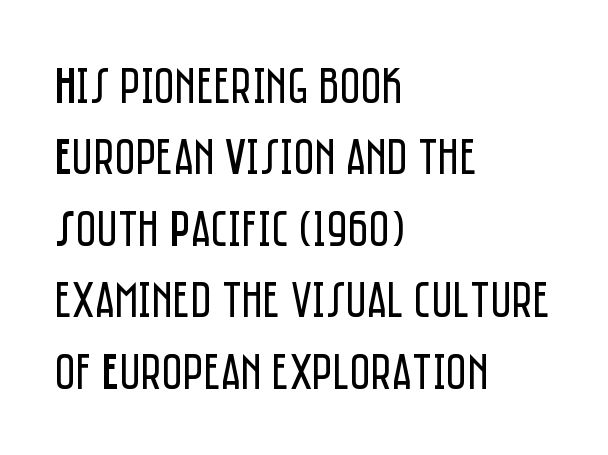
{"serif": "no", "italic": "no", "bold": "no", "weight": "regular", "width": "condensed", "stroke_contrast": "low", "x_height": "large", "monospaced": "no", "underline": "no", "align": "left", "line_spacing": "normal", "line_spacing_ratio": 1.4, "letter_spacing": "normal", "letter_spacing_em": 0.0, "glyph_px": 51}
